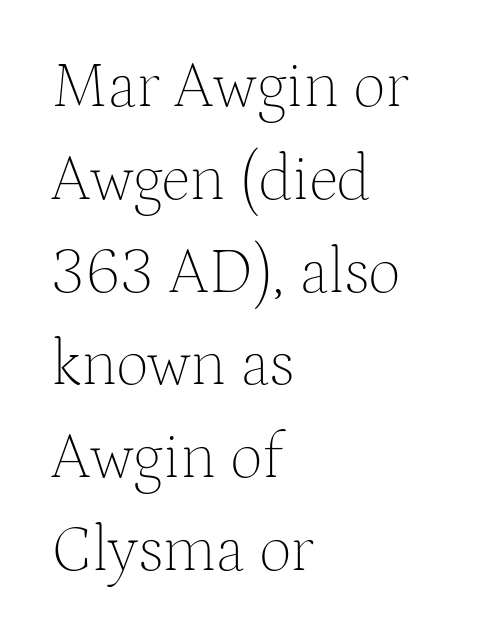
{"serif": "yes", "italic": "no", "bold": "no", "weight": "thin", "width": "normal", "stroke_contrast": "medium", "x_height": "medium", "monospaced": "no", "underline": "no", "align": "left", "line_spacing": "normal", "line_spacing_ratio": 1.45, "letter_spacing": "normal", "letter_spacing_em": 0.0, "glyph_px": 64}
